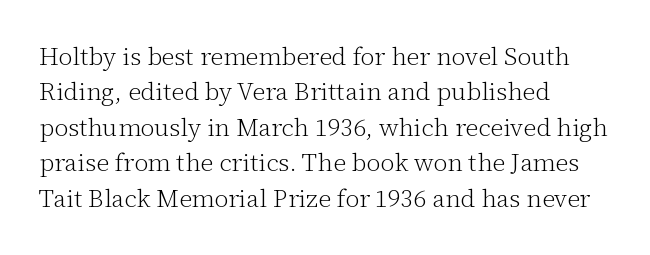
Plain, unruled lines of type. Is the type heavy? It reads as light-to-regular instead. Interline gaps are of average width in this sample. In terms of posture, this sample is upright. These lines are set flush left with a ragged right edge. Nothing unusual about the tracking: characters are spaced as the font intends.
